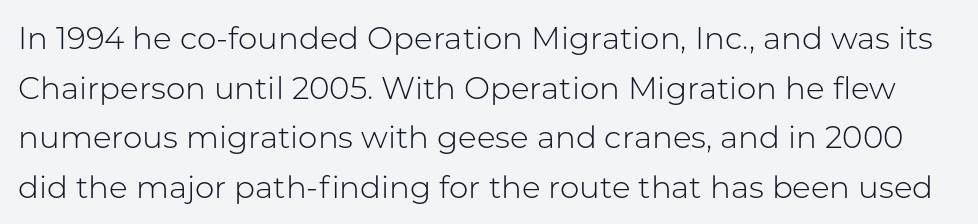
Q: Is the text bold? A: No.
Q: Is the text italic (slanted)? A: No, it is upright.
Q: Is the typeface a serif or a sans-serif typeface? A: Sans-serif.
Q: Is the text underlined? A: No.
Q: Is the spacing between letters normal or unusually wide? A: Normal.
Q: Is the spacing between lines tight, normal or loose? A: Normal.
Q: Width (condensed, normal, or wide)? A: Normal.
Q: Stroke contrast? A: Low.
Q: x-height? A: Medium.
Q: Monospaced? A: No.
